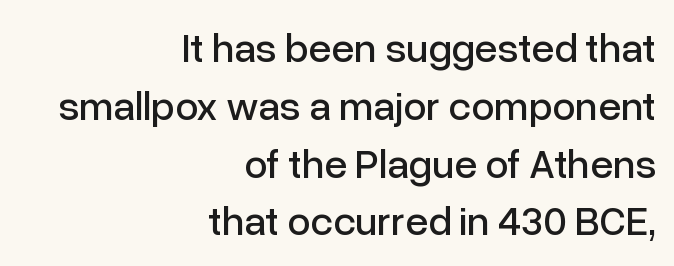
Glyph-to-glyph distance matches everyday printed text. Ascenders rise straight up at ninety degrees. Spacing verdict: proportional, widths tailored to each character. The paragraph shown leans on its right margin. Leading: standard. Regarding serifs, this sample does without them.
